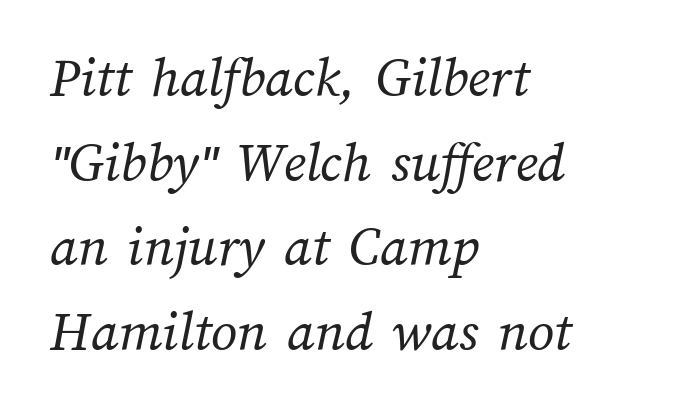
The compositor pushed each line to the left boundary. These lines sit exactly where default settings would place them. Character widths vary here, with narrow letters taking less room than wide ones. Honestly, there is no underline to notice here at all. Stems here are at most as thick as an everyday book face.
